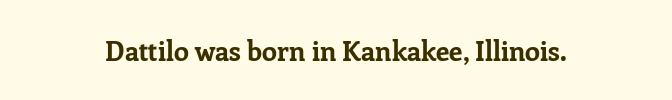
What stands out about the letter spacing? Nothing — it is the standard amount. No italicization has been applied; the sample stays upright. The gap between lines stays unmarked. Thick stems and heavy bowls — unmistakably bold.
